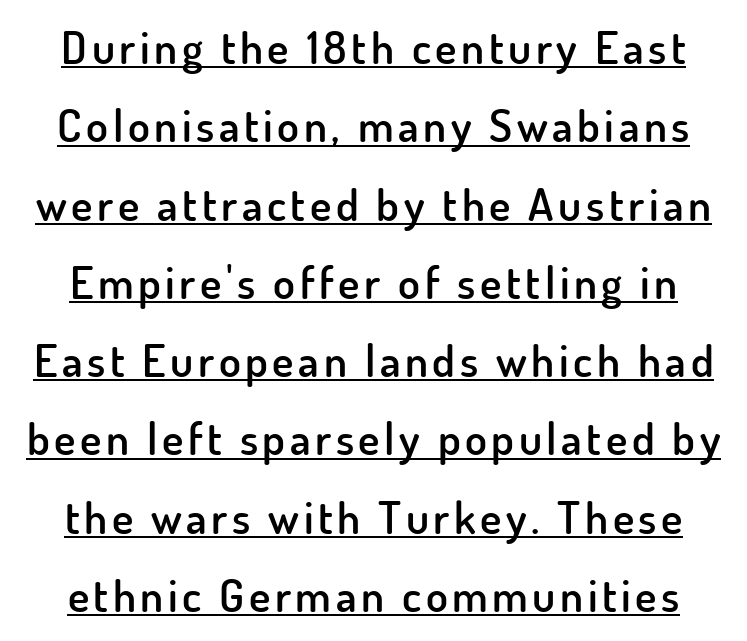
{"serif": "no", "italic": "no", "bold": "semi", "weight": "semibold", "width": "normal", "stroke_contrast": "low", "x_height": "small", "monospaced": "no", "underline": "yes", "line_spacing_ratio": 1.74, "glyph_px": 45}
